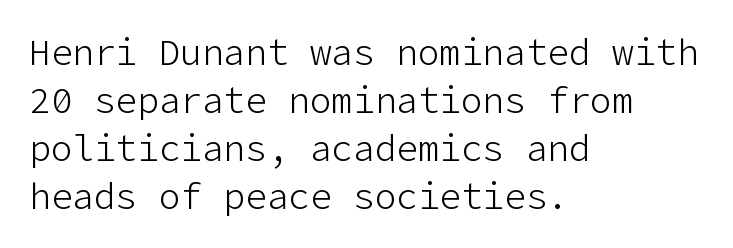
The image shows 36 px light sans-serif type, upright; set left-aligned, normal line spacing (1.33x), normal letter spacing, not underlined; low stroke contrast and a medium x-height.
